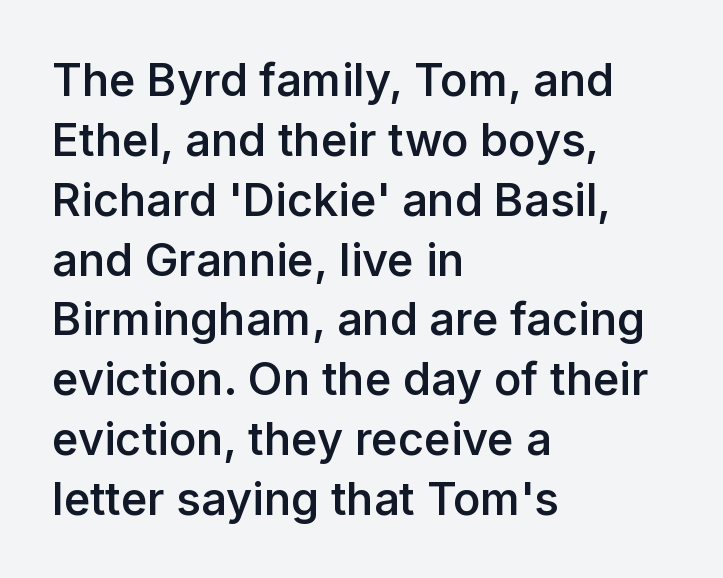
{"serif": "no", "italic": "no", "bold": "semi", "weight": "semibold", "width": "normal", "stroke_contrast": "low", "x_height": "medium", "monospaced": "no", "underline": "no", "align": "left", "line_spacing": "normal", "line_spacing_ratio": 1.33, "letter_spacing": "normal", "letter_spacing_em": 0.0, "glyph_px": 45}
